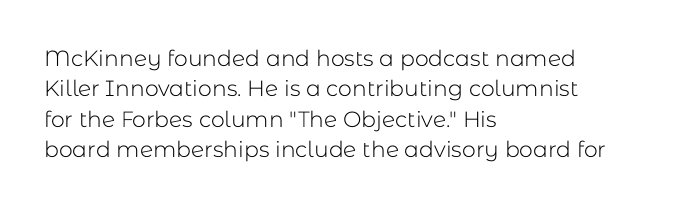
The image shows 22 px text type, upright; set left-aligned, normal line spacing (1.38x), normal letter spacing, not underlined.
